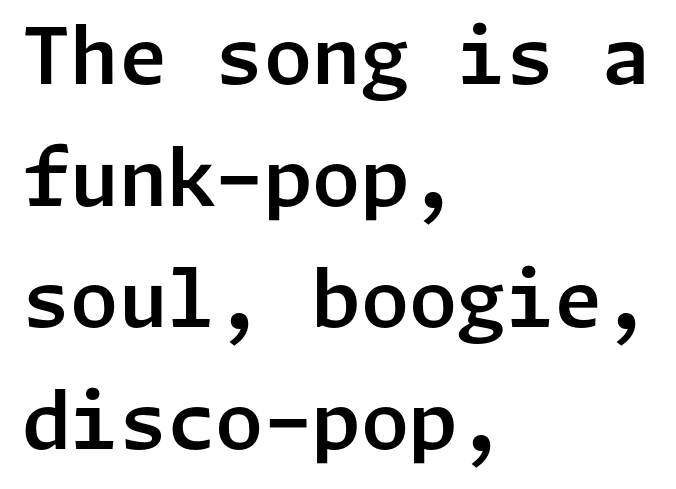
{"serif": "no", "italic": "no", "width": "normal", "stroke_contrast": "low", "x_height": "medium", "underline": "no", "align": "left", "line_spacing": "normal", "line_spacing_ratio": 1.56, "letter_spacing": "normal", "letter_spacing_em": 0.0, "glyph_px": 78}
